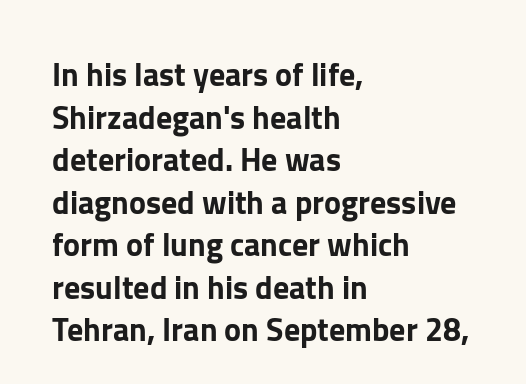
The image shows 32 px sans-serif type, upright; set left-aligned, normal line spacing (1.33x), normal letter spacing, not underlined; low stroke contrast and a medium x-height.
